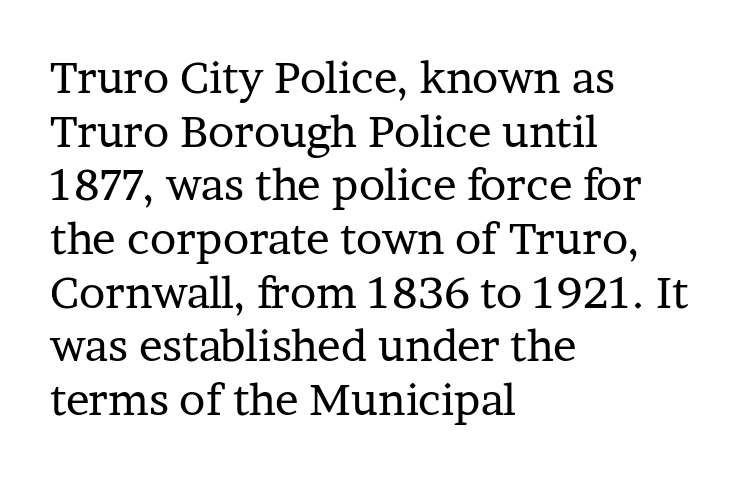
{"serif": "yes", "italic": "no", "bold": "no", "weight": "regular", "width": "normal", "stroke_contrast": "low", "x_height": "medium", "monospaced": "no", "underline": "no", "align": "left", "line_spacing_ratio": 1.22, "letter_spacing": "normal", "letter_spacing_em": 0.0, "glyph_px": 44}
